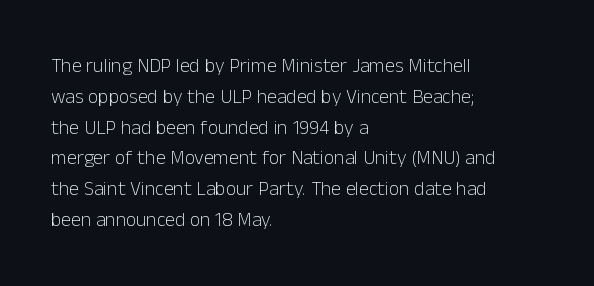
Q: Is the text bold? A: No.
Q: Is the text italic (slanted)? A: No, it is upright.
Q: Is the text underlined? A: No.
Q: How is the paragraph aligned? A: Left-aligned.
Q: Is the spacing between letters normal or unusually wide? A: Normal.
Q: Is the spacing between lines tight, normal or loose? A: Normal.
